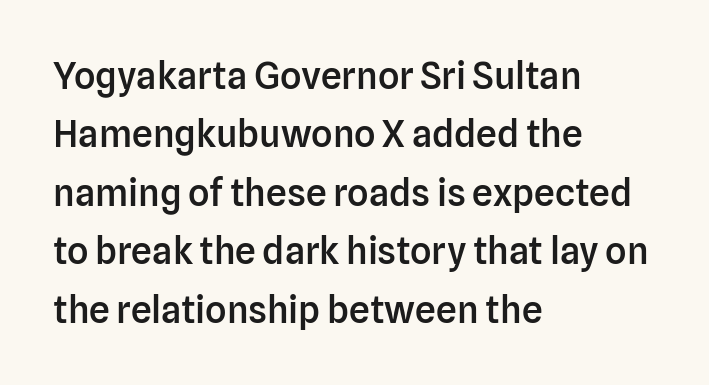
Here the designer chose a conventional face with non-uniform glyph widths. Type without underlining. In terms of letterform style, serifs are entirely absent. Line spacing here is normal.
